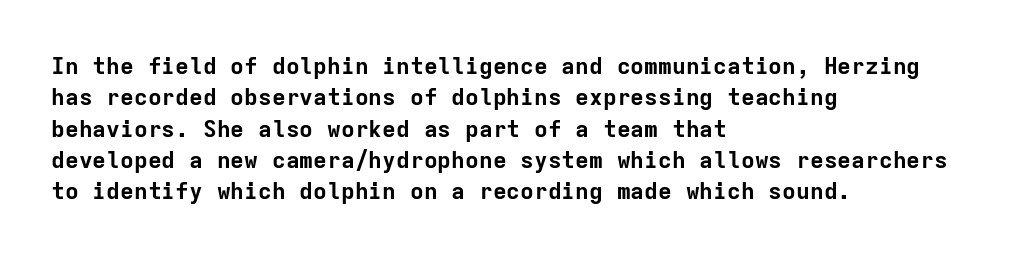
If you drew a line through each stem, it would be perfectly vertical. The face used here has the dense, thick strokes of a bold. All the whitespace from short lines collects on the right. Observe the ordinary spacing: letters are neighbours, not strangers. Rule under the text: the space is simply empty.
